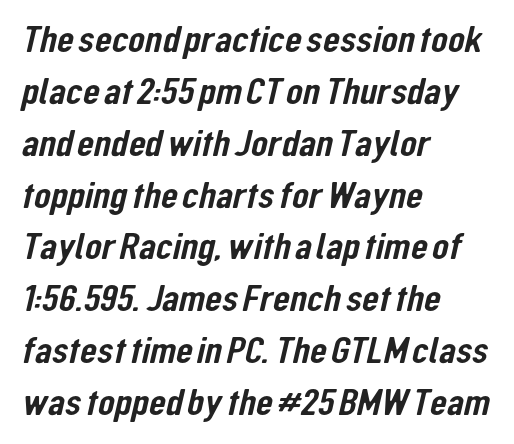
The image shows 39 px condensed sans-serif type; set left-aligned, normal line spacing (1.33x), normal letter spacing, not underlined; low stroke contrast and a medium x-height.
